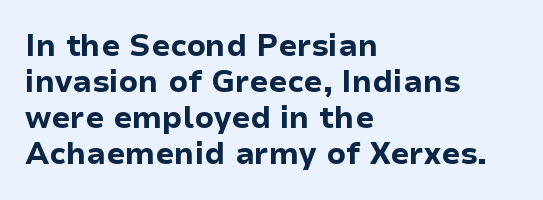
The specimen reads as upright at a glance. The lines in this sample share a left origin and differ only in where they stop. The glyphs in this specimen are sans serif. Is this a fixed-width face? No — the glyphs have proportional, varying widths. Each row of text sits above clean, open space. The rendering keeps characters at their native spacing.
